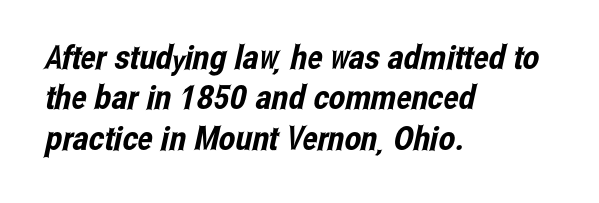
The rendering shows plain stroke endings on the letterforms — a sans-serif design. The tracking reads as untouched default to a designer's eye. Has an underline been added? It has not. This sample has the flowing, uneven cadence of proportional lettering.
